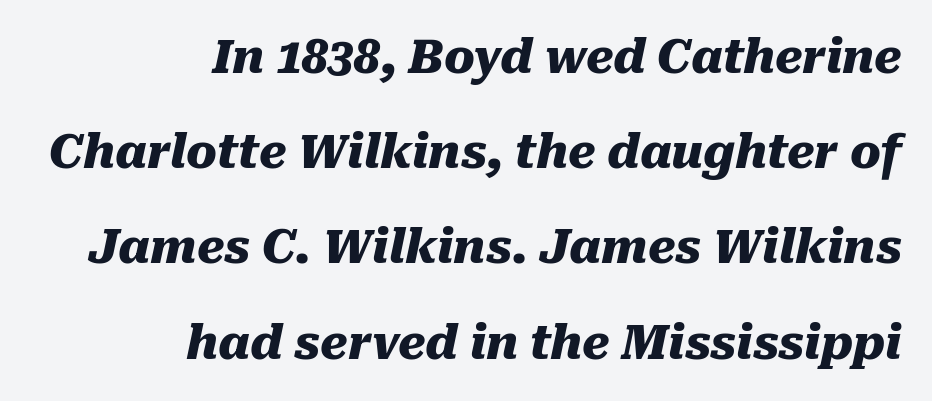
{"italic": "yes", "lean": "right", "slant_degrees": 10, "bold": "yes", "weight": "heavy", "width": "normal", "stroke_contrast": "medium", "x_height": "medium", "monospaced": "no", "underline": "no", "align": "right", "line_spacing": "loose", "line_spacing_ratio": 2.07, "letter_spacing": "normal", "letter_spacing_em": 0.0, "glyph_px": 46}
